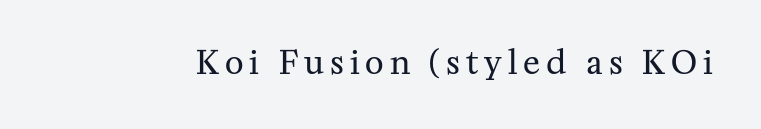
The image shows 32 px regular-weight serif type, upright; set not underlined; medium stroke contrast and a medium x-height.
